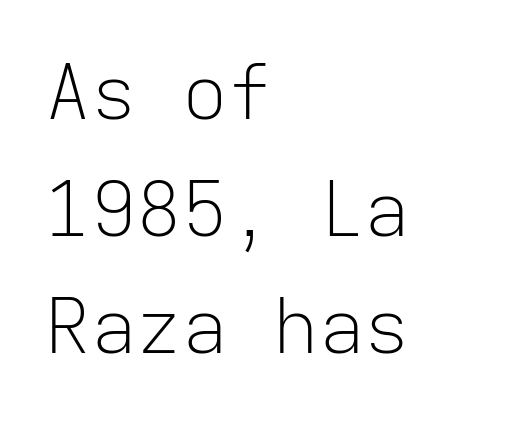
These glyphs show unthickened strokes, regular width or finer. A typesetter would label this face a sans. Here the designer chose a console-style face with uniform glyph widths. A student would call this left alignment; a typographer would say flush left, rag right. Style check: upright. Spacing between characters is what you'd get straight out of the box.
